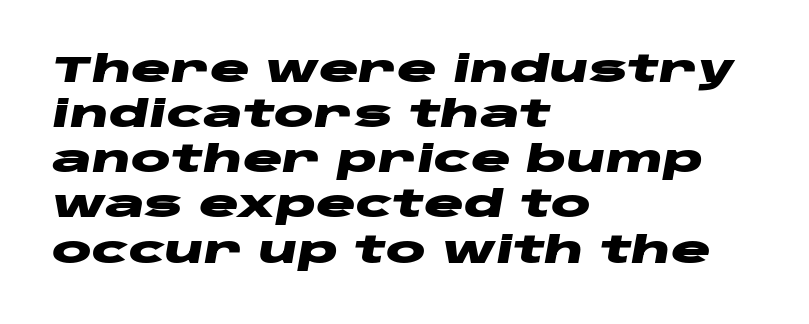
Q: Is the text bold? A: Yes.
Q: Is the text italic (slanted)? A: Yes, it leans right by about 10 degrees.
Q: Is the text underlined? A: No.
Q: How is the paragraph aligned? A: Left-aligned.
Q: Is the spacing between letters normal or unusually wide? A: Normal.
Q: Width (condensed, normal, or wide)? A: Wide.
Q: Stroke contrast? A: Low.
Q: x-height? A: Large.
Q: Monospaced? A: No.
